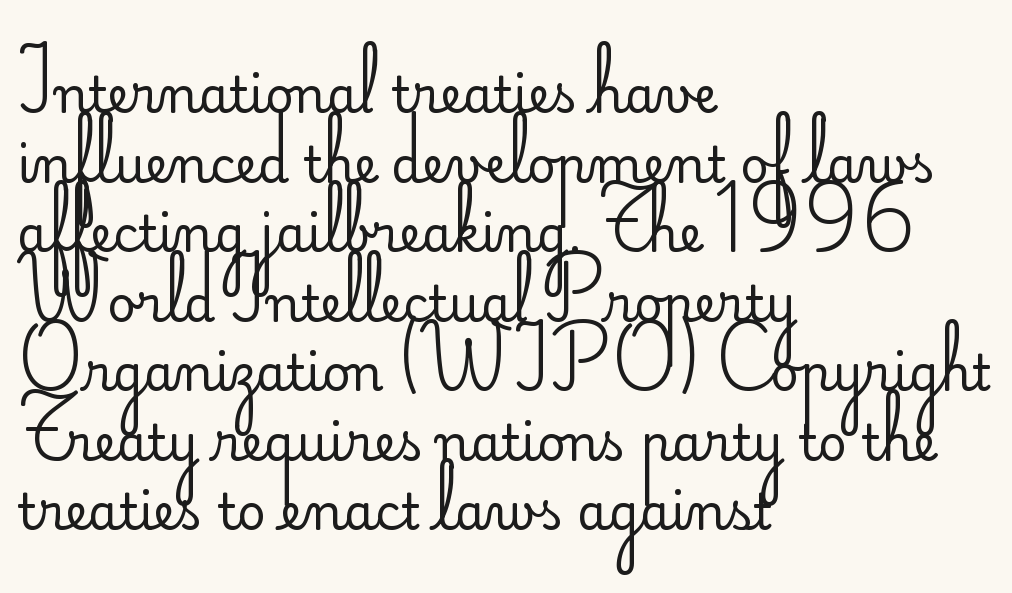
{"serif": "no", "italic": "no", "bold": "no", "weight": "regular", "width": "normal", "stroke_contrast": "low", "x_height": "small", "monospaced": "no", "underline": "no", "align": "left", "line_spacing": "normal", "line_spacing_ratio": 1.42, "letter_spacing": "normal", "letter_spacing_em": 0.0, "glyph_px": 49}
